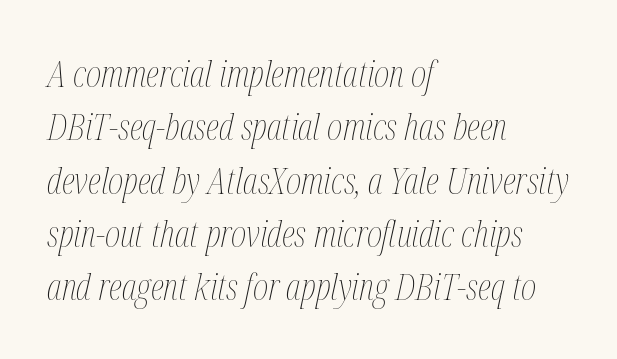
Observe the lean: these are italic letterforms. Unmarked baselines from the first word to the last. Casual observation: everything's shoved over to the left. The type is set solid horizontally, with unmodified tracking. Stroke mass is kept to a normal reading level or below.
